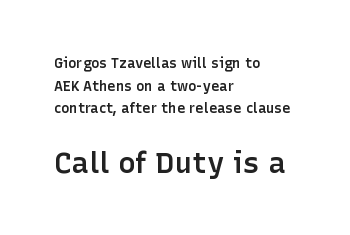
{"serif": "no", "italic": "no", "bold": "semi", "weight": "semibold", "width": "normal", "stroke_contrast": "low", "x_height": "medium", "monospaced": "no", "underline": "no", "align": "left", "line_spacing": "normal", "line_spacing_ratio": 1.61, "letter_spacing": "normal", "letter_spacing_em": 0.0, "larger_block": "second", "size_ratio": 2.07, "glyph_px": 29}
